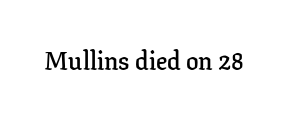
Q: Is the text bold? A: Semi-bold.
Q: Is the text italic (slanted)? A: No, it is upright.
Q: Is the text underlined? A: No.
Q: Is the spacing between letters normal or unusually wide? A: Normal.
